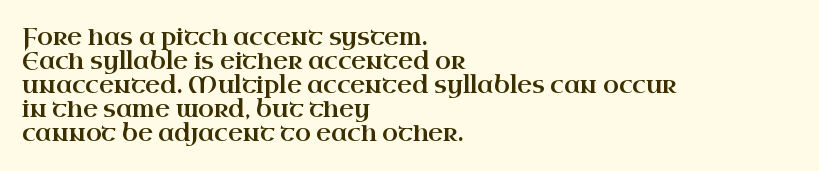
{"italic": "no", "underline": "no", "align": "left", "line_spacing": "tight", "line_spacing_ratio": 1.04, "letter_spacing": "normal", "letter_spacing_em": 0.0, "glyph_px": 23}
